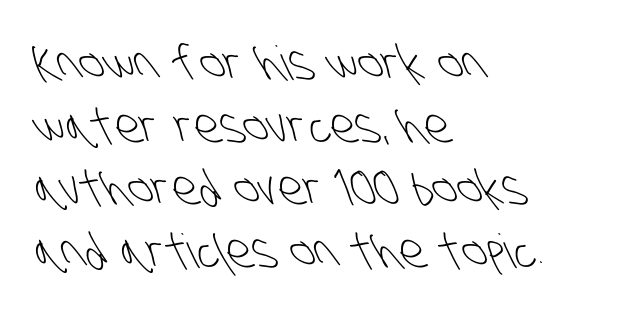
{"serif": "no", "bold": "no", "weight": "light", "width": "condensed", "stroke_contrast": "low", "x_height": "large", "monospaced": "no", "underline": "no", "align": "left", "line_spacing": "normal", "line_spacing_ratio": 1.33, "letter_spacing": "normal", "letter_spacing_em": 0.0, "glyph_px": 47}
